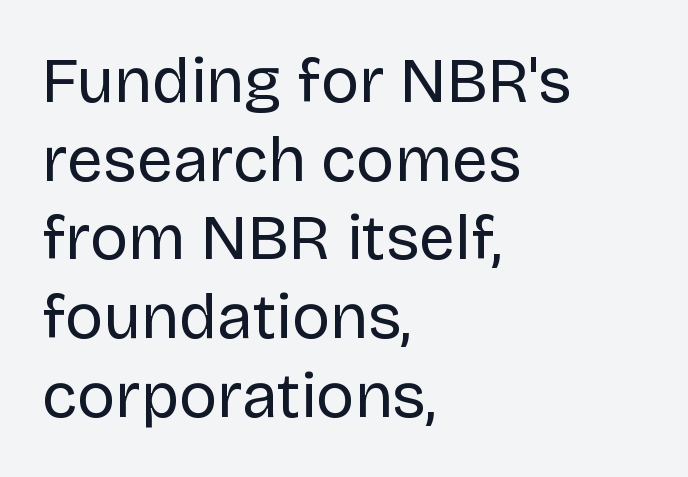
The image shows 64 px regular-weight sans-serif type, upright; set left-aligned, line spacing 1.23x, normal letter spacing, not underlined; low stroke contrast and a large x-height.
